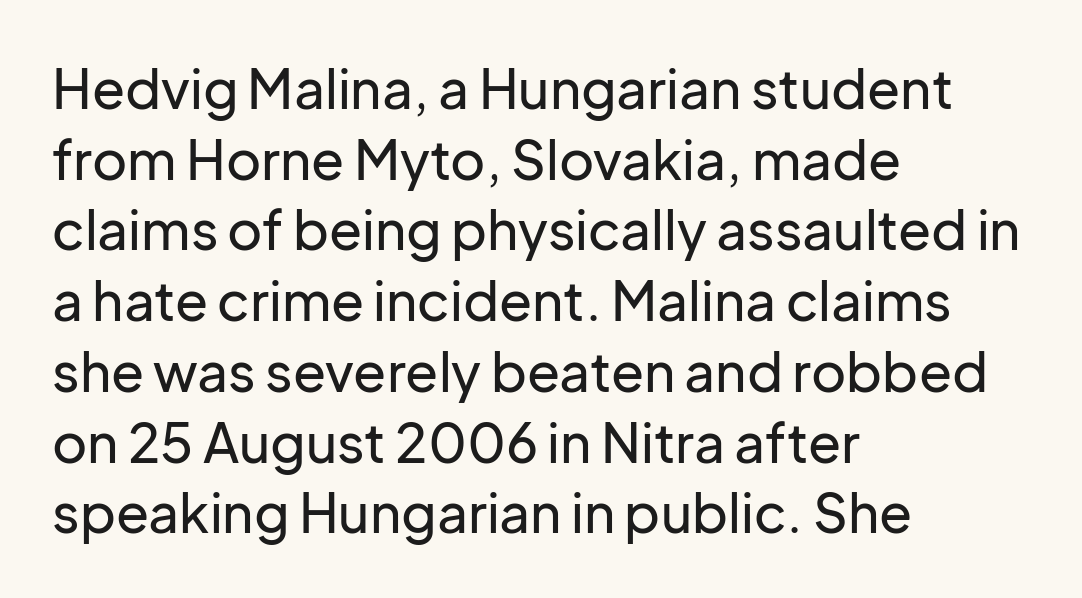
The image shows 54 px sans-serif type, upright; set left-aligned, normal line spacing (1.31x), normal letter spacing, not underlined; low stroke contrast and a medium x-height.
